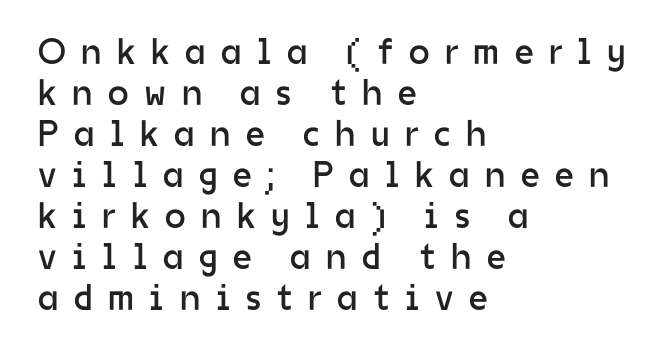
Q: Is the text bold? A: No.
Q: Is the text italic (slanted)? A: No, it is upright.
Q: Is the typeface a serif or a sans-serif typeface? A: Sans-serif.
Q: Is the text underlined? A: No.
Q: How is the paragraph aligned? A: Left-aligned.
Q: Is the spacing between letters normal or unusually wide? A: Unusually wide.
Q: Is the spacing between lines tight, normal or loose? A: Tight.
Q: Width (condensed, normal, or wide)? A: Normal.
Q: Stroke contrast? A: Low.
Q: x-height? A: Medium.
Q: Monospaced? A: No.
